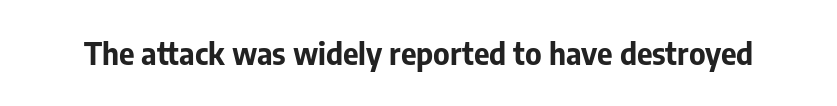
The image shows 30 px bold sans-serif type, upright; set normal letter spacing, not underlined; low stroke contrast and a medium x-height.
